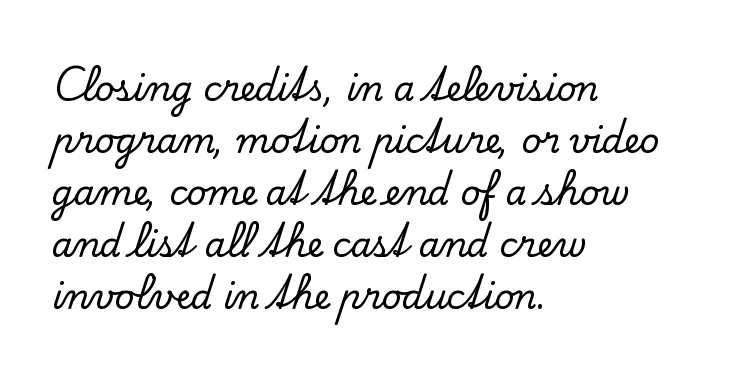
{"serif": "yes", "width": "normal", "stroke_contrast": "low", "x_height": "small", "monospaced": "no", "underline": "no", "align": "left", "line_spacing": "normal", "line_spacing_ratio": 1.53, "letter_spacing": "normal", "letter_spacing_em": 0.0, "glyph_px": 34}
